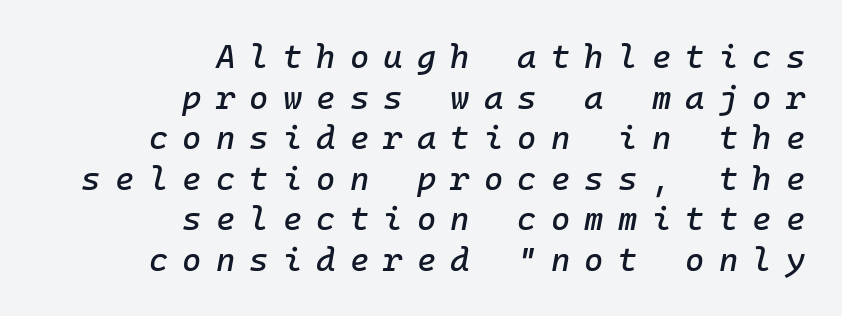
{"italic": "yes", "lean": "right", "slant_degrees": 10, "width": "normal", "stroke_contrast": "low", "x_height": "medium", "monospaced": "yes", "underline": "no", "align": "right", "line_spacing_ratio": 1.23, "letter_spacing": "wide", "letter_spacing_em": 0.43, "glyph_px": 33}
